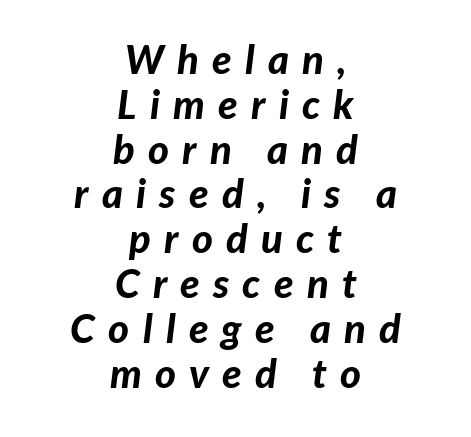
Q: Is the text bold? A: Yes.
Q: Is the text italic (slanted)? A: Yes, it leans right by about 7 degrees.
Q: Is the text underlined? A: No.
Q: How is the paragraph aligned? A: Centered.
Q: Is the spacing between letters normal or unusually wide? A: Unusually wide.
Q: Is the spacing between lines tight, normal or loose? A: Tight.
Q: Width (condensed, normal, or wide)? A: Normal.
Q: Stroke contrast? A: Low.
Q: x-height? A: Medium.
Q: Monospaced? A: No.
